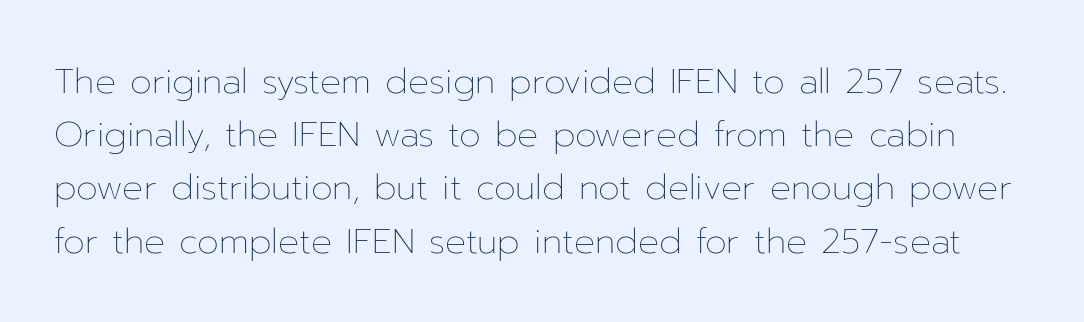
The image shows 35 px thin type, upright; set normal line spacing (1.52x), normal letter spacing, not underlined; low stroke contrast and a medium x-height.
